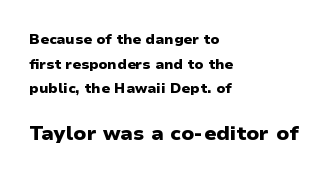
The image shows 20 px bold type, upright; set left-aligned, line spacing 1.76x, normal letter spacing, not underlined; the second (bottom) block is 1.43x larger.
